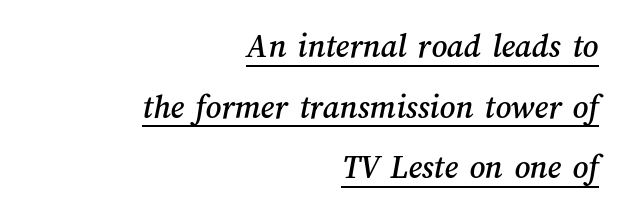
The image shows 34 px text type; set right-aligned, line spacing 1.78x, normal letter spacing, underlined; medium stroke contrast and a medium x-height.
